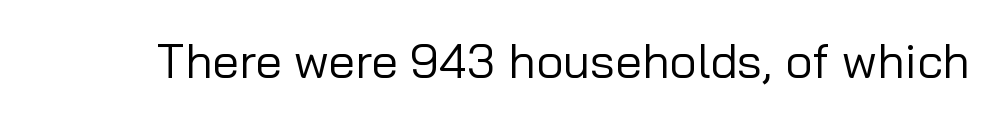
{"serif": "no", "italic": "no", "bold": "no", "weight": "regular", "width": "normal", "stroke_contrast": "low", "x_height": "medium", "monospaced": "no", "underline": "no", "letter_spacing": "normal", "letter_spacing_em": 0.0, "glyph_px": 48}
